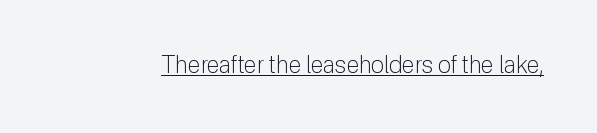
{"italic": "no", "bold": "no", "underline": "yes", "letter_spacing": "normal", "letter_spacing_em": 0.0, "glyph_px": 24}
